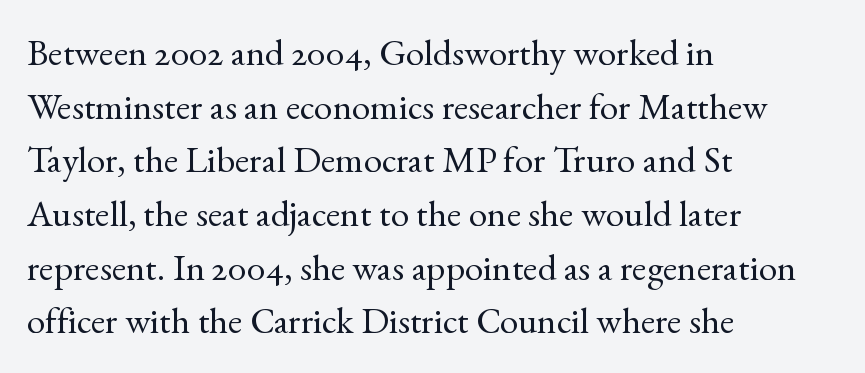
Q: Is the text bold? A: No.
Q: Is the text italic (slanted)? A: No, it is upright.
Q: Is the typeface a serif or a sans-serif typeface? A: Serif.
Q: Is the text underlined? A: No.
Q: How is the paragraph aligned? A: Left-aligned.
Q: Is the spacing between letters normal or unusually wide? A: Normal.
Q: Is the spacing between lines tight, normal or loose? A: Normal.
Q: Width (condensed, normal, or wide)? A: Normal.
Q: x-height? A: Small.
Q: Monospaced? A: No.
